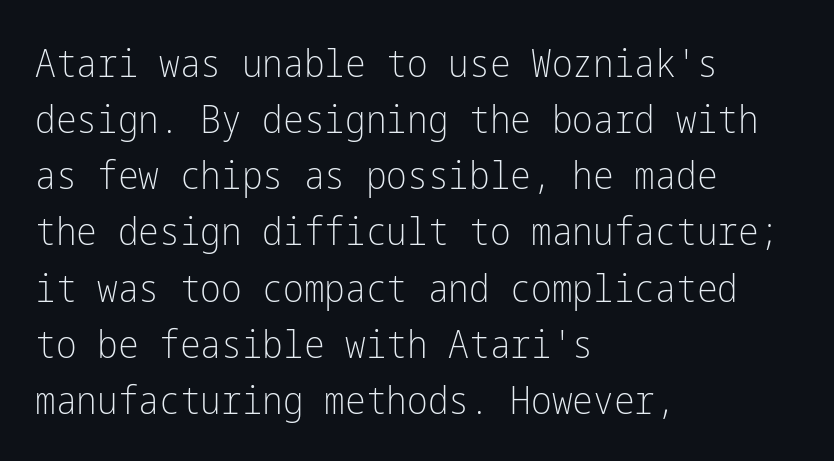
{"serif": "no", "italic": "no", "bold": "no", "weight": "light", "width": "condensed", "stroke_contrast": "low", "x_height": "medium", "underline": "no", "align": "left", "line_spacing": "normal", "line_spacing_ratio": 1.44, "letter_spacing": "normal", "letter_spacing_em": 0.0, "glyph_px": 39}
